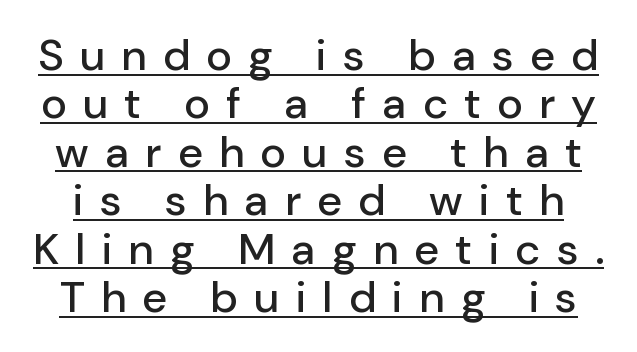
The image shows 44 px sans-serif type, upright; set tight line spacing (1.1x), unusually wide letter spacing (+0.37 em), underlined; low stroke contrast and a medium x-height.
